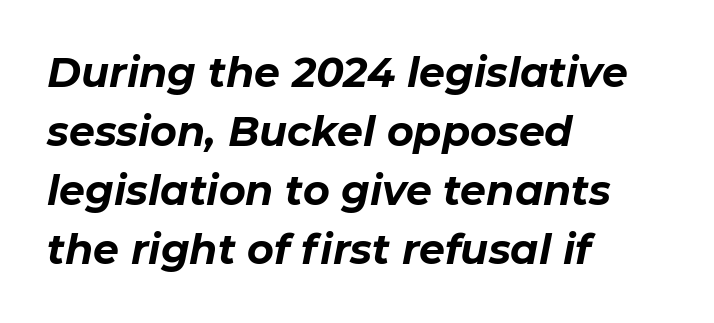
{"italic": "yes", "lean": "right", "slant_degrees": 11, "bold": "yes", "weight": "bold", "width": "normal", "stroke_contrast": "low", "x_height": "medium", "monospaced": "no", "underline": "no", "align": "left", "line_spacing": "normal", "line_spacing_ratio": 1.44, "letter_spacing": "normal", "letter_spacing_em": 0.0, "glyph_px": 41}
